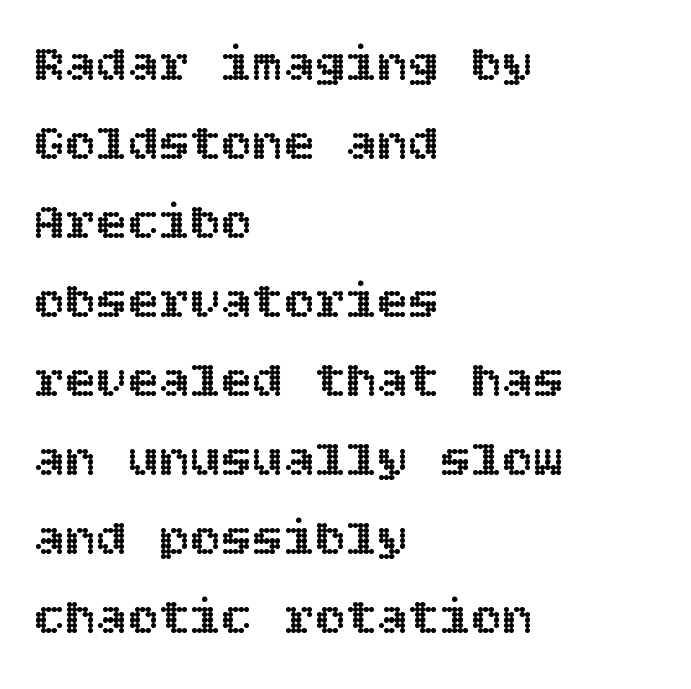
Q: Is the text italic (slanted)? A: No, it is upright.
Q: Is the text underlined? A: No.
Q: How is the paragraph aligned? A: Left-aligned.
Q: Is the spacing between letters normal or unusually wide? A: Normal.
Q: Is the spacing between lines tight, normal or loose? A: Normal.
Q: Width (condensed, normal, or wide)? A: Normal.
Q: x-height? A: Large.
